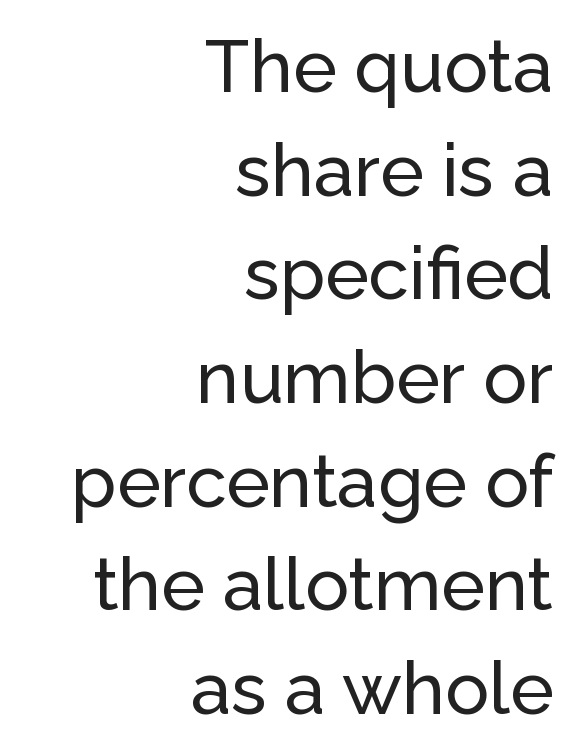
The image shows 73 px sans-serif type, upright; set right-aligned, normal line spacing (1.42x), normal letter spacing, not underlined; low stroke contrast and a medium x-height.
